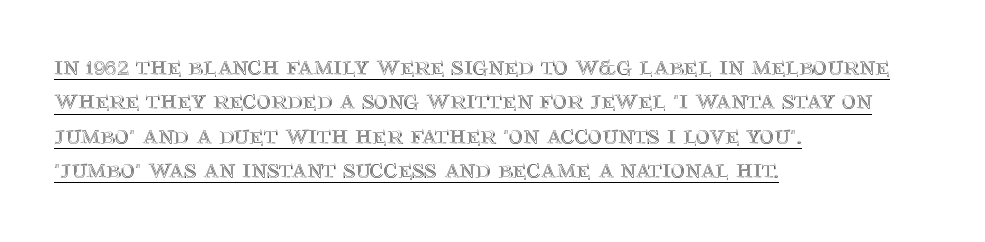
Casual observation: everything's shoved over to the left. A typesetter would call this zero additional tracking. Every stem runs plumb, perpendicular to the baseline. Compared with undecorated copy, this sample adds a rule below the words. Each new line begins a customary step beneath the previous one.
